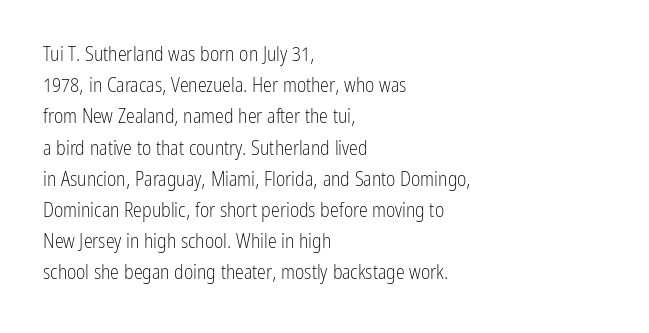
Q: Is the text bold? A: No.
Q: Is the text italic (slanted)? A: No, it is upright.
Q: Is the text underlined? A: No.
Q: How is the paragraph aligned? A: Left-aligned.
Q: Is the spacing between letters normal or unusually wide? A: Normal.
Q: Is the spacing between lines tight, normal or loose? A: Normal.
